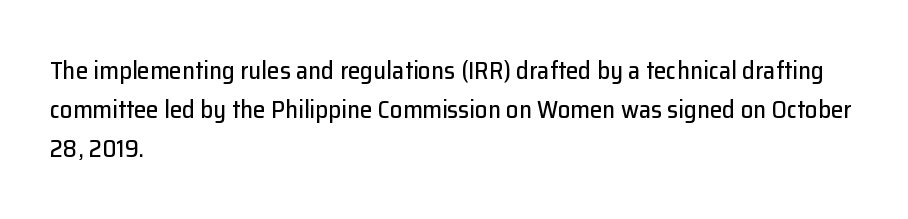
{"italic": "no", "underline": "no", "align": "left", "line_spacing": "normal", "line_spacing_ratio": 1.57, "letter_spacing": "normal", "letter_spacing_em": 0.0, "glyph_px": 25}
